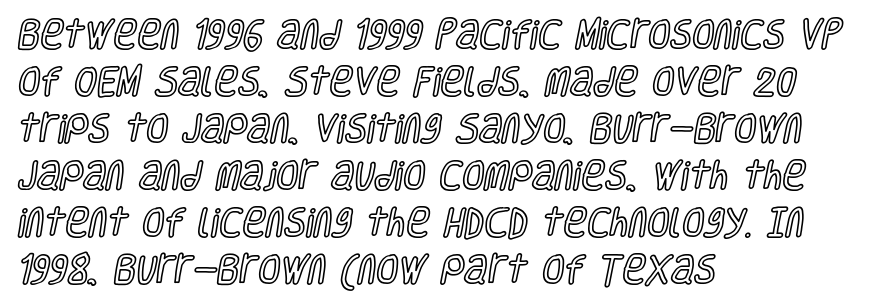
Q: Is the text italic (slanted)? A: Yes.
Q: Is the text underlined? A: No.
Q: How is the paragraph aligned? A: Left-aligned.
Q: Is the spacing between letters normal or unusually wide? A: Normal.
Q: Is the spacing between lines tight, normal or loose? A: Normal.
Q: Width (condensed, normal, or wide)? A: Condensed.
Q: x-height? A: Large.
Q: Monospaced? A: No.
